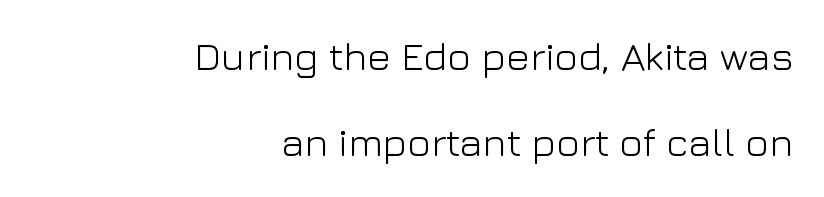
Each word holds together tightly as a unit, with standard inter-letter gaps. Stroke terminals: plain, sans-serif. The weight tops out at a normal text grade. Is there any slant? The stems are plumb. Every row of glyphs terminates at an identical x-position on the right.
